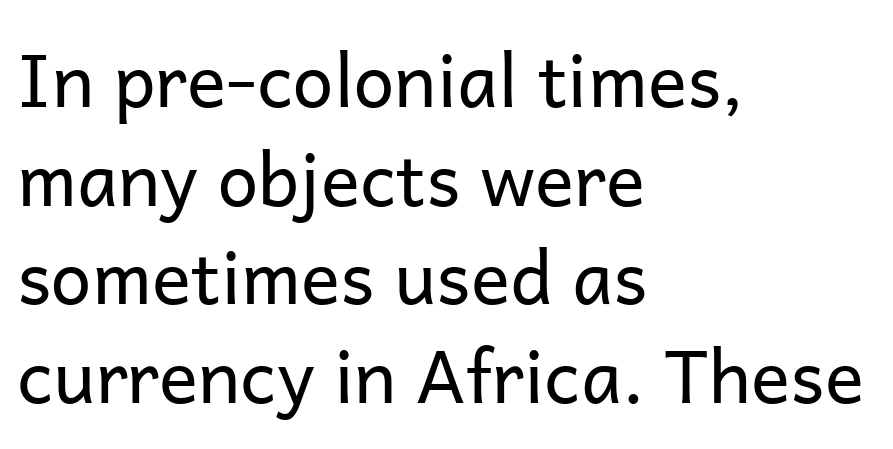
Honestly, there is no underline to notice here at all. In terms of leading, this rendering sits right in the middle. Casual observation: everything's shoved over to the left. Regarding serifs, this sample does without them. The letters advance in unequal steps, a hallmark of proportional type. Standard letterfit; no display-style spreading of the glyphs.
